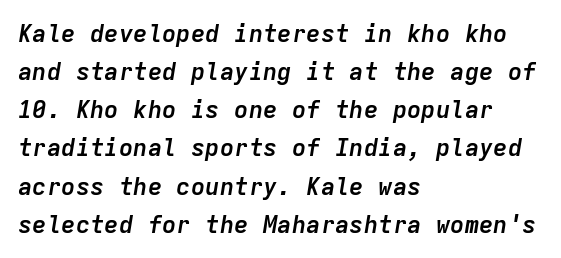
The image shows 24 px bold type, italic (leaning right); set left-aligned, normal line spacing (1.59x), normal letter spacing, not underlined.
